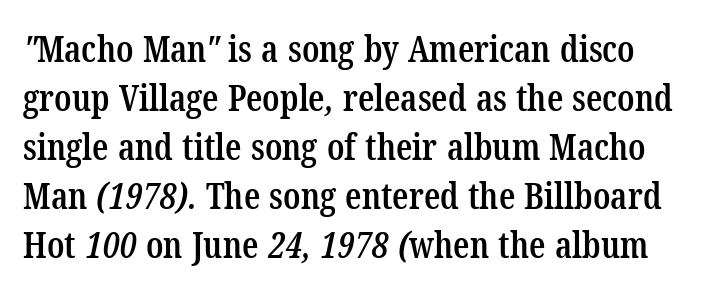
Q: Is the text bold? A: Semi-bold.
Q: Is the typeface a serif or a sans-serif typeface? A: Serif.
Q: Is the text underlined? A: No.
Q: Is the spacing between letters normal or unusually wide? A: Normal.
Q: Is the spacing between lines tight, normal or loose? A: Normal.
Q: Width (condensed, normal, or wide)? A: Condensed.
Q: Stroke contrast? A: Low.
Q: x-height? A: Medium.
Q: Monospaced? A: No.
